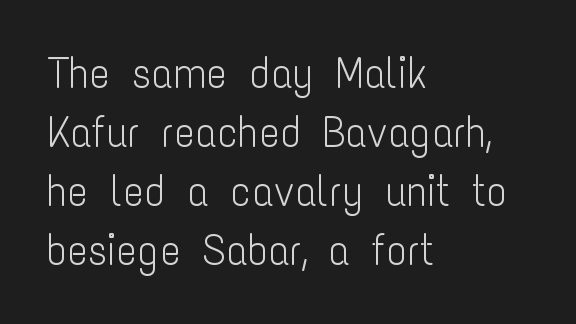
{"serif": "no", "italic": "no", "bold": "no", "weight": "light", "width": "condensed", "stroke_contrast": "low", "x_height": "medium", "monospaced": "no", "underline": "no", "align": "left", "line_spacing": "normal", "line_spacing_ratio": 1.37, "letter_spacing": "normal", "letter_spacing_em": 0.0, "glyph_px": 43}
